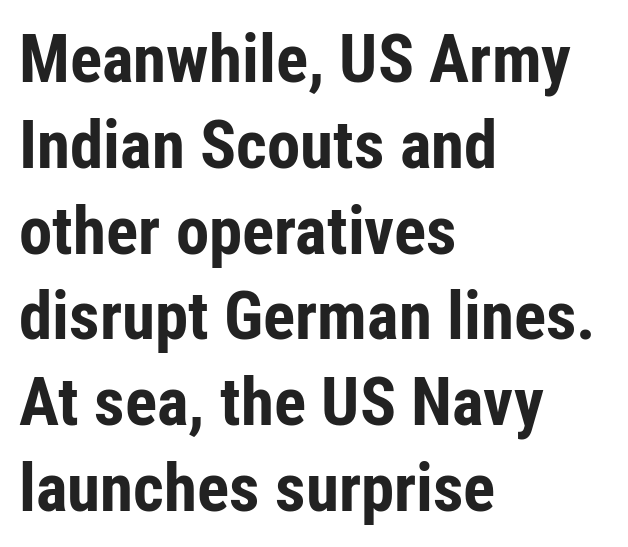
Q: Is the text bold? A: Yes.
Q: Is the text italic (slanted)? A: No, it is upright.
Q: Is the typeface a serif or a sans-serif typeface? A: Sans-serif.
Q: Is the text underlined? A: No.
Q: How is the paragraph aligned? A: Left-aligned.
Q: Is the spacing between letters normal or unusually wide? A: Normal.
Q: Is the spacing between lines tight, normal or loose? A: Normal.
Q: Width (condensed, normal, or wide)? A: Condensed.
Q: Stroke contrast? A: Low.
Q: x-height? A: Medium.
Q: Monospaced? A: No.
